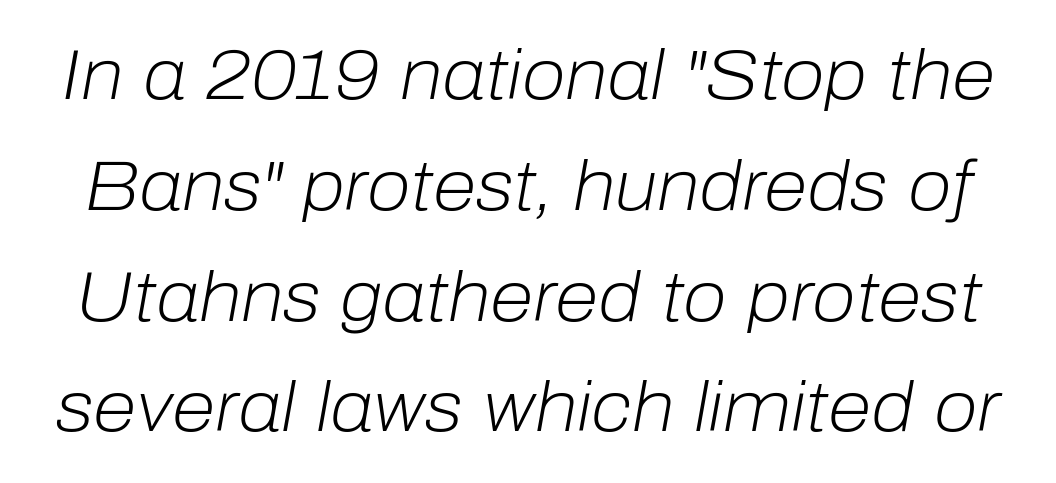
Q: Is the text bold? A: No.
Q: Is the text italic (slanted)? A: Yes, it leans right by about 10 degrees.
Q: Is the text underlined? A: No.
Q: Is the spacing between letters normal or unusually wide? A: Normal.
Q: Is the spacing between lines tight, normal or loose? A: Normal.
Q: Width (condensed, normal, or wide)? A: Normal.
Q: Stroke contrast? A: Low.
Q: x-height? A: Medium.
Q: Monospaced? A: No.
